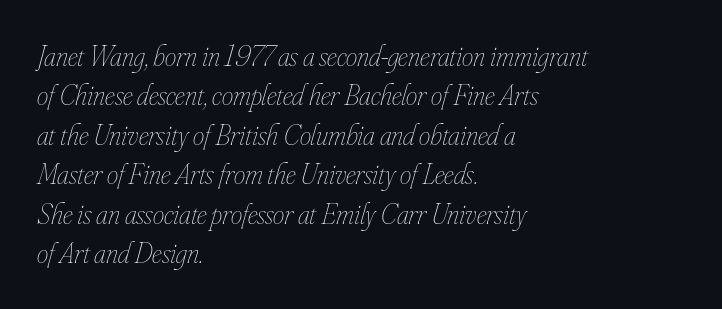
Q: Is the text bold? A: No.
Q: Is the text italic (slanted)? A: Yes, it leans right by about 16 degrees.
Q: Is the text underlined? A: No.
Q: How is the paragraph aligned? A: Left-aligned.
Q: Is the spacing between letters normal or unusually wide? A: Normal.
Q: Is the spacing between lines tight, normal or loose? A: Normal.
Q: Width (condensed, normal, or wide)? A: Condensed.
Q: Stroke contrast? A: Low.
Q: x-height? A: Small.
Q: Monospaced? A: No.
